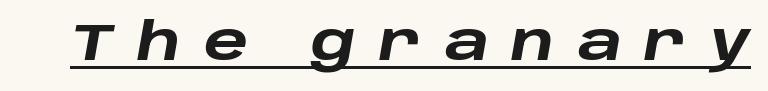
The letters are spread apart with noticeably loose tracking. A typesetter would call this proportional, since set widths differ per character. Is the type bold? Yes — the strokes are clearly thick and heavy. Looking at the ascenders, they clearly lean. Beneath each row of characters lies a ruled line.
